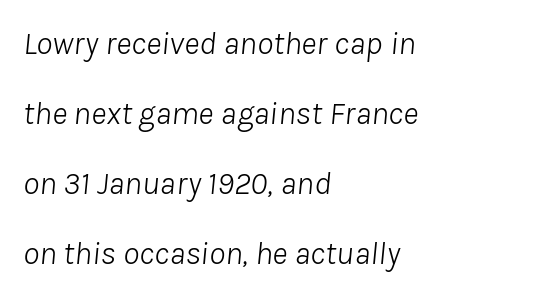
{"italic": "yes", "lean": "right", "slant_degrees": 8, "bold": "no", "weight": "light", "width": "normal", "stroke_contrast": "low", "x_height": "medium", "monospaced": "no", "underline": "no", "align": "left", "line_spacing": "loose", "line_spacing_ratio": 2.12, "letter_spacing": "normal", "letter_spacing_em": 0.0, "glyph_px": 33}
